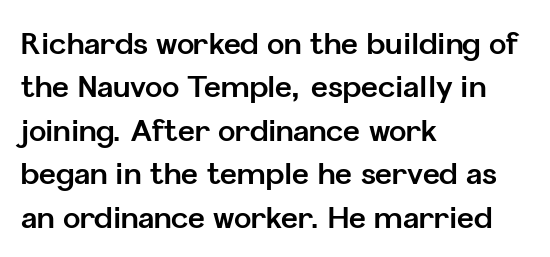
The image shows 29 px bold sans-serif type, upright; set left-aligned, normal line spacing (1.5x), normal letter spacing, not underlined; low stroke contrast and a medium x-height.
